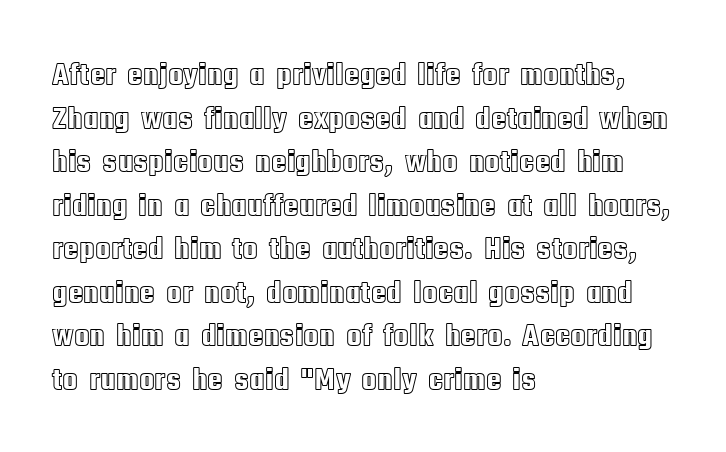
Posture: vertical. In CSS terms this would be text-align: left. What stands out about the letter spacing? Nothing — it is the standard amount. The passage shown stacks its lines at a standard gap. This sample has the flowing, uneven cadence of proportional lettering.
